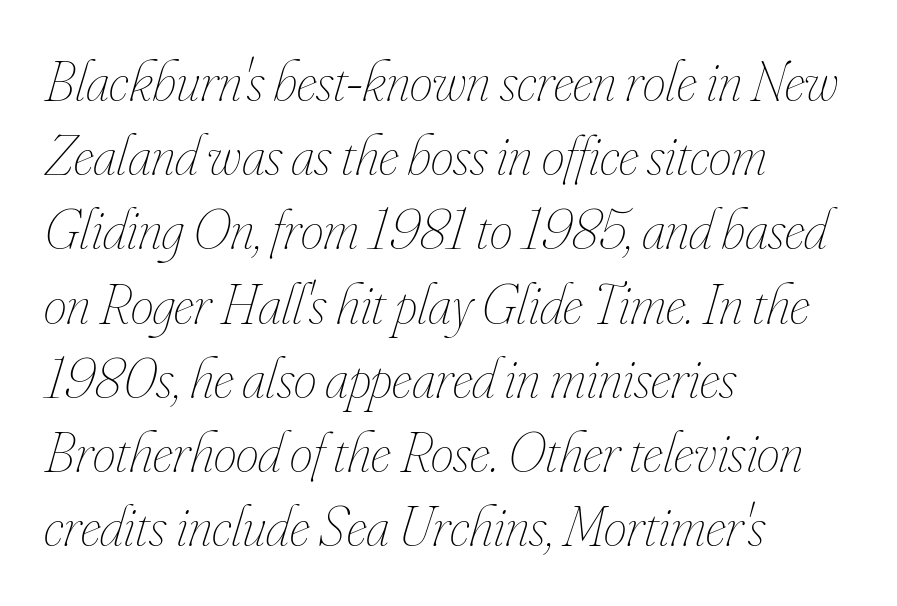
A typesetter would call this zero additional tracking. The weight tops out at a normal text grade. Is the block centered? No — it sits flush against the left margin. You could not count columns in this text — the font is proportionally spaced. Is there much room between lines? A standard amount, neither cramped nor airy.
